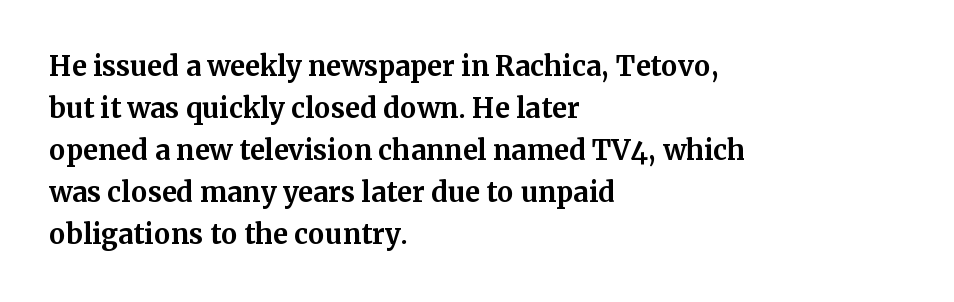
Nothing unusual about the tracking: characters are spaced as the font intends. Layout note: lines flush left. Does the lettering tilt? It doesn't — this is upright. The characters look thick and weighty, a clear bold. If you measured baseline to baseline, you'd find a middling distance. Underlining? Definitely not there.
